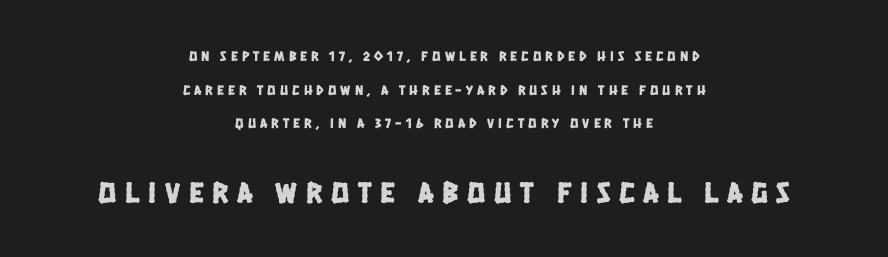
{"serif": "no", "width": "condensed", "stroke_contrast": "low", "x_height": "large", "monospaced": "no", "underline": "no", "align": "center", "line_spacing": "loose", "line_spacing_ratio": 2.4, "letter_spacing": "wide", "letter_spacing_em": 0.29, "larger_block": "second", "size_ratio": 2.14, "glyph_px": 30}
